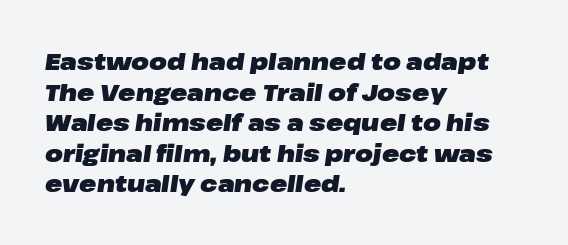
Q: Is the text bold? A: Yes.
Q: Is the text italic (slanted)? A: Yes, it leans right by about 8 degrees.
Q: Is the text underlined? A: No.
Q: How is the paragraph aligned? A: Left-aligned.
Q: Is the spacing between letters normal or unusually wide? A: Normal.
Q: Is the spacing between lines tight, normal or loose? A: Normal.
